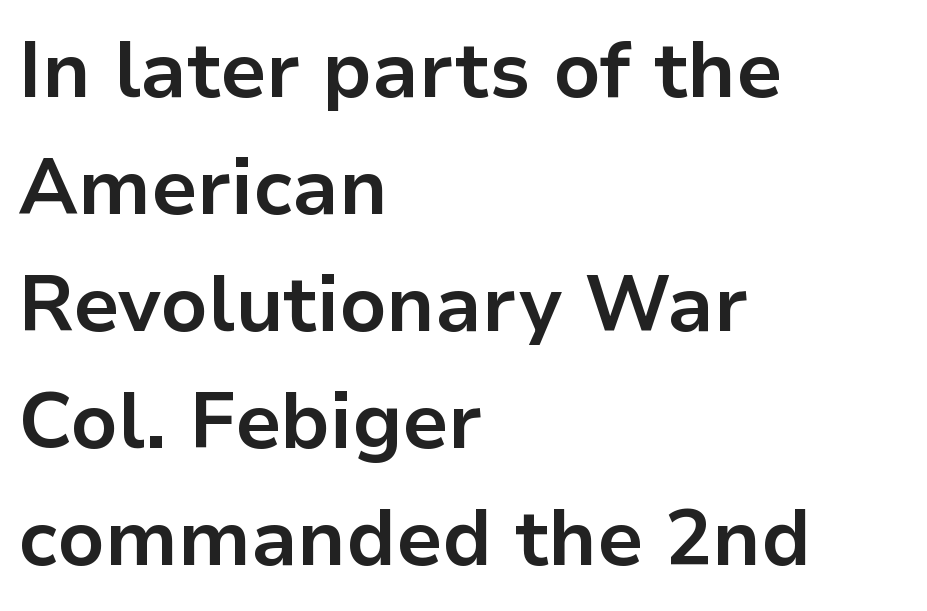
Q: Is the text bold? A: Yes.
Q: Is the text italic (slanted)? A: No, it is upright.
Q: Is the typeface a serif or a sans-serif typeface? A: Sans-serif.
Q: Is the text underlined? A: No.
Q: How is the paragraph aligned? A: Left-aligned.
Q: Is the spacing between letters normal or unusually wide? A: Normal.
Q: Is the spacing between lines tight, normal or loose? A: Normal.
Q: Width (condensed, normal, or wide)? A: Normal.
Q: Stroke contrast? A: Low.
Q: x-height? A: Medium.
Q: Monospaced? A: No.
